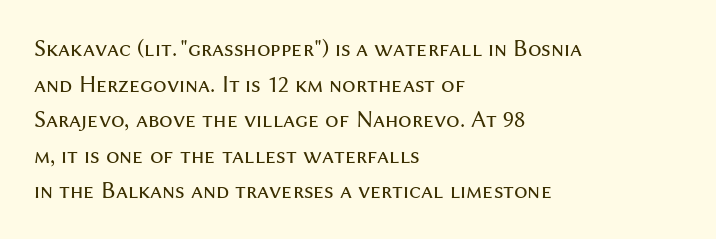
No italicization has been applied; the sample stays upright. Each line starts at the same left margin while the right side varies. Weight: regular or lighter. Compared with typical paragraphs, the rows here are spaced about the same. No extra tracking has been applied to these lines. Any mark beneath the type? The region is blank.
